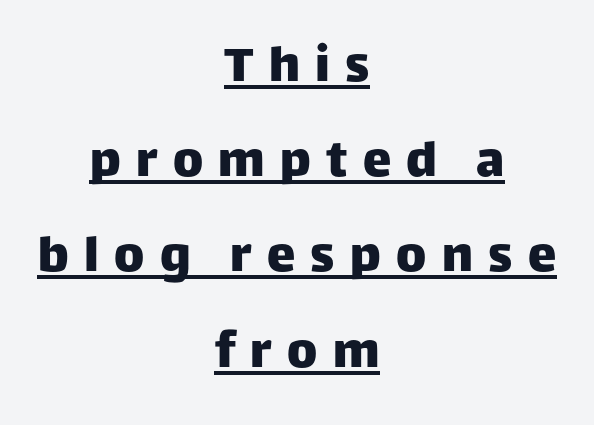
{"serif": "no", "italic": "no", "width": "normal", "stroke_contrast": "low", "x_height": "large", "monospaced": "no", "underline": "yes", "align": "center", "line_spacing": "normal", "line_spacing_ratio": 1.67, "letter_spacing": "wide", "letter_spacing_em": 0.27, "glyph_px": 57}
